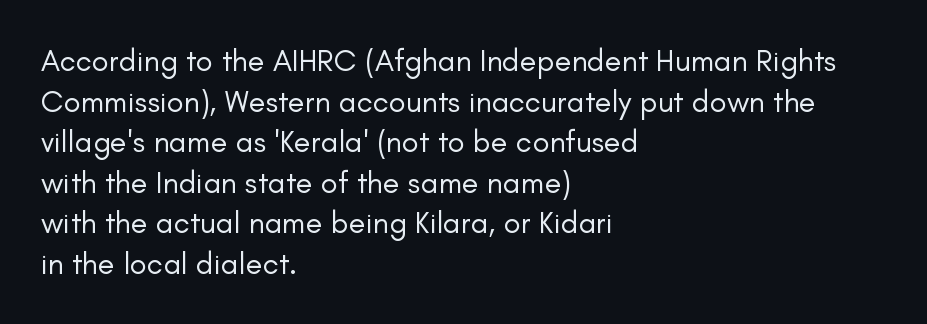
{"serif": "no", "italic": "no", "bold": "no", "weight": "regular", "width": "normal", "stroke_contrast": "low", "x_height": "small", "monospaced": "no", "underline": "no", "align": "left", "line_spacing": "normal", "line_spacing_ratio": 1.31, "letter_spacing": "normal", "letter_spacing_em": 0.0, "glyph_px": 31}
